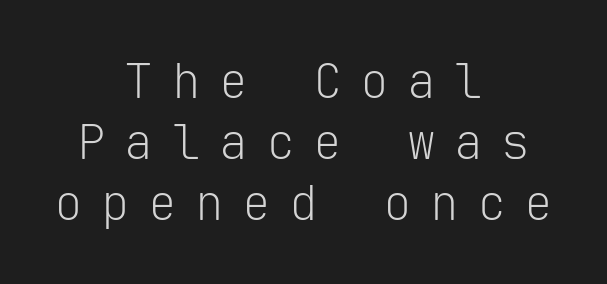
Q: Is the text bold? A: No.
Q: Is the text italic (slanted)? A: No, it is upright.
Q: Is the typeface a serif or a sans-serif typeface? A: Sans-serif.
Q: Is the text underlined? A: No.
Q: How is the paragraph aligned? A: Centered.
Q: Is the spacing between letters normal or unusually wide? A: Unusually wide.
Q: Is the spacing between lines tight, normal or loose? A: Normal.
Q: Width (condensed, normal, or wide)? A: Normal.
Q: Stroke contrast? A: Low.
Q: x-height? A: Medium.
Q: Monospaced? A: Yes.
